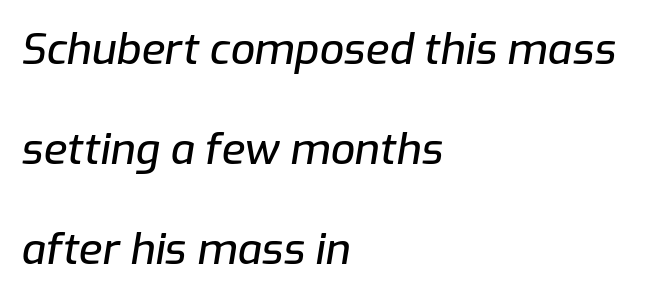
{"italic": "yes", "lean": "right", "slant_degrees": 9, "width": "normal", "stroke_contrast": "low", "x_height": "medium", "monospaced": "no", "underline": "no", "align": "left", "line_spacing": "loose", "line_spacing_ratio": 2.33, "letter_spacing": "normal", "letter_spacing_em": 0.0, "glyph_px": 43}
